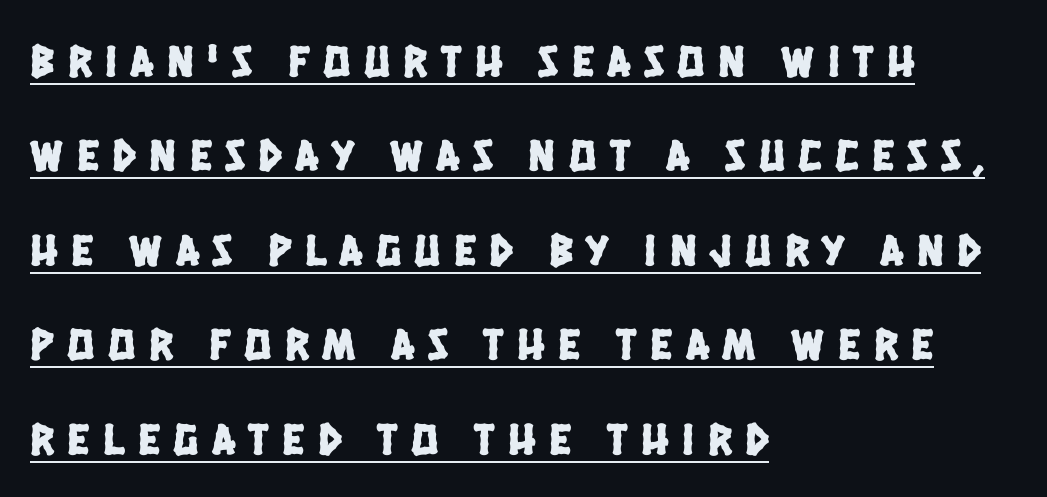
The passage shown stacks its lines with a broad gap. Students, observe the line beneath the letters — that is underlining. If you drew a ruler down the left edge, every line would touch it. Display-style spreading of the glyphs; the letterfit is very open. Regarding serifs, this sample does without them.
